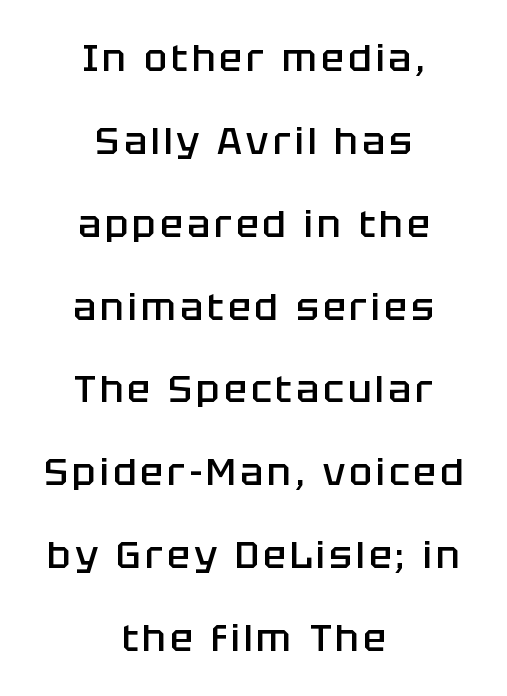
These lines are rendered in a variable-pitch font. Does the type have serifs? No, each stem ends abruptly. Leftover space on each line is divided equally before and after the words. Students, observe: this is what heavily led, spacious text looks like. Style check: upright. What weight is shown? A semibold, between regular and bold.
